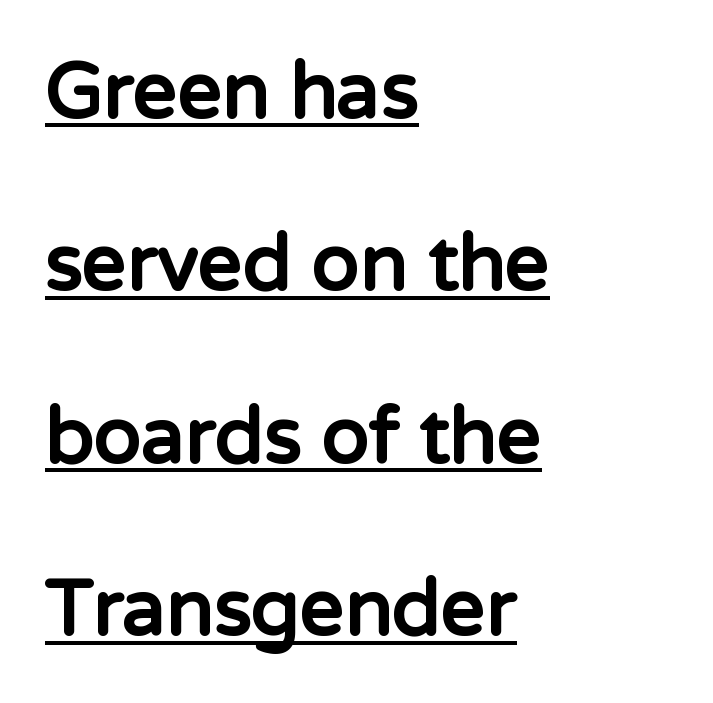
The image shows 78 px bold sans-serif type, upright; set left-aligned, loose line spacing (2.21x), normal letter spacing, underlined; low stroke contrast and a medium x-height.
